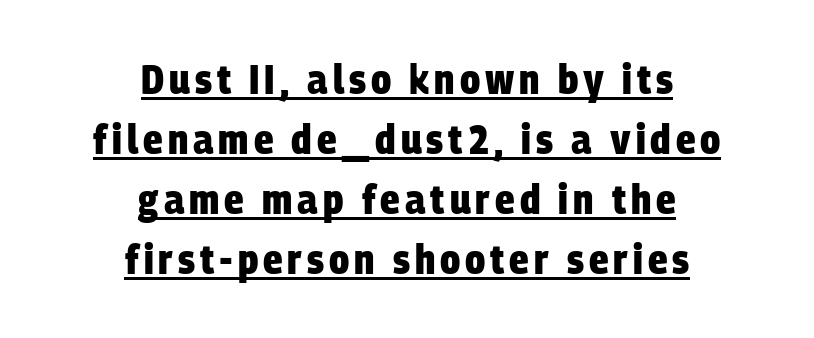
The image shows 41 px heavy, condensed sans-serif type; set centered, normal line spacing (1.46x), underlined; low stroke contrast and a large x-height.
